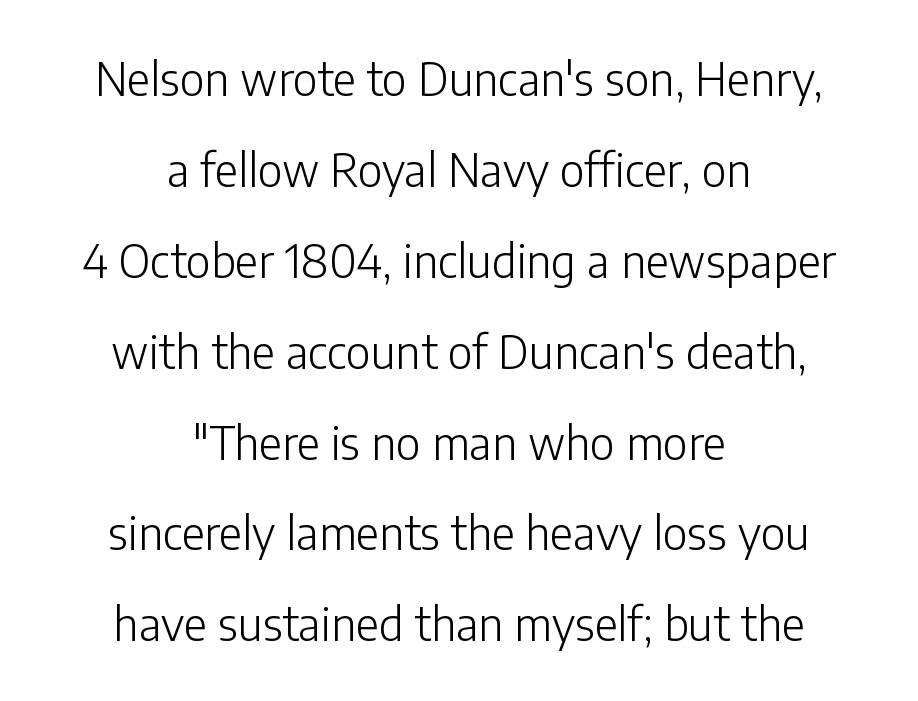
Weight: in the light-to-regular range. If you drew a line through each stem, it would be perfectly vertical. These lines are rendered in a variable-pitch font. The text was rendered using a sans face with plain stroke endings. The space between consecutive lines is lavish. This sample uses plain, unmodified letter spacing.
